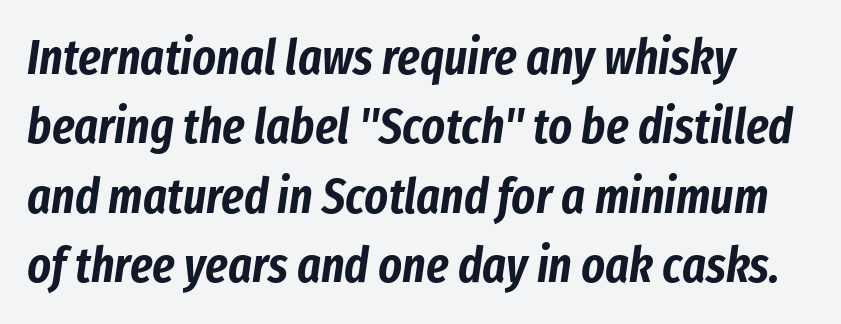
Successive baselines arrive at the customary interval. Compared with ordinary roman type, these characters are visibly tilted. The face used here is proportionally spaced, like ordinary book or web type. Line starts are locked; line ends wander.
